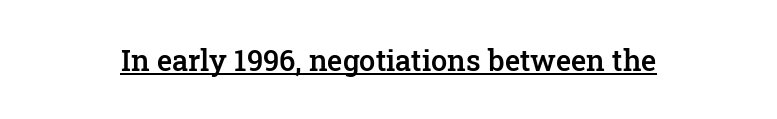
{"serif": "yes", "italic": "no", "bold": "semi", "weight": "semibold", "width": "normal", "stroke_contrast": "low", "x_height": "medium", "monospaced": "no", "underline": "yes", "letter_spacing": "normal", "letter_spacing_em": 0.0, "glyph_px": 29}
